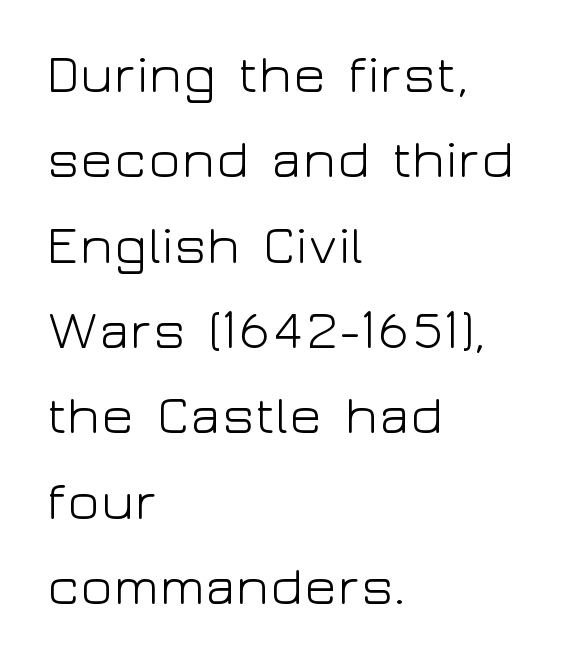
Here the glyphs are tracked normally, forming tight word shapes. Posture: upright roman. Notice how descenders clear the ascenders below comfortably — that's standard leading. The type family on display is of the sans-serif kind. The area under the type is left untouched. Ink coverage per letter is moderate at most.
